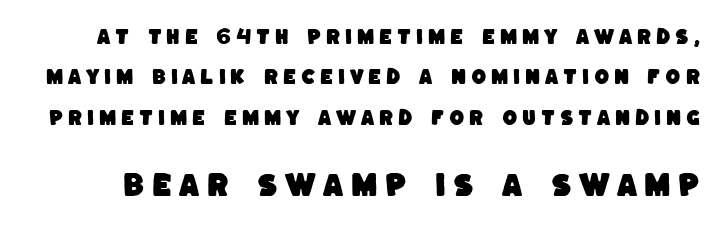
The image shows 26 px text type; set loose line spacing (2.38x), unusually wide letter spacing (+0.28 em), not underlined; the second (bottom) block is 1.53x larger.
